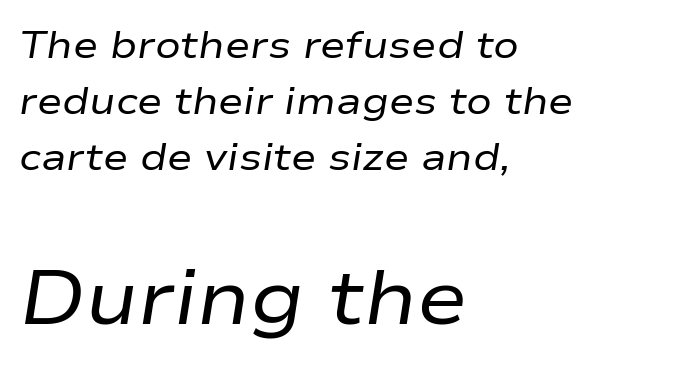
Q: Is the text bold? A: No.
Q: Is the text italic (slanted)? A: Yes, it leans right by about 9 degrees.
Q: Is the text underlined? A: No.
Q: How is the paragraph aligned? A: Left-aligned.
Q: Is the spacing between letters normal or unusually wide? A: Normal.
Q: Is the spacing between lines tight, normal or loose? A: Normal.
Q: Which block of text is set in a larger size, the first (top) or the second (bottom)? A: The second (bottom) one.
Q: Width (condensed, normal, or wide)? A: Wide.
Q: Stroke contrast? A: Low.
Q: x-height? A: Medium.
Q: Monospaced? A: No.
